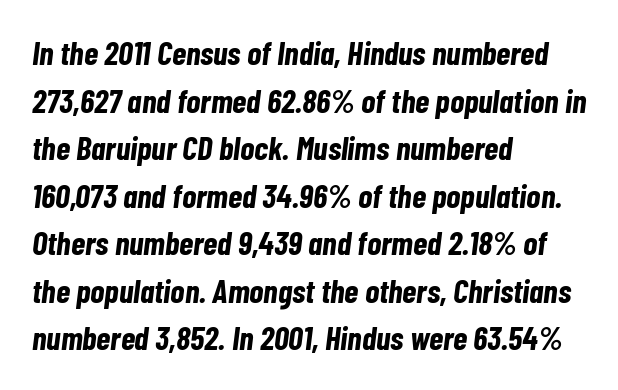
The image shows 33 px bold, condensed type, italic (leaning right); set left-aligned, normal line spacing (1.44x), normal letter spacing, not underlined; low stroke contrast and a medium x-height.
